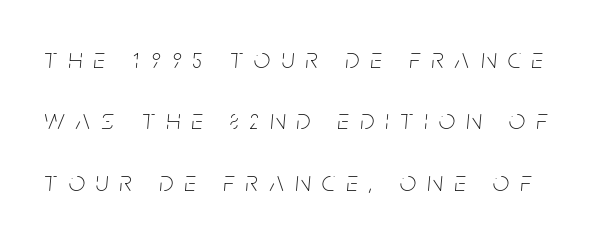
Q: Is the text bold? A: No.
Q: Is the text italic (slanted)? A: Yes, it leans right by about 5 degrees.
Q: Is the text underlined? A: No.
Q: Is the spacing between letters normal or unusually wide? A: Unusually wide.
Q: Is the spacing between lines tight, normal or loose? A: Loose.
Q: Width (condensed, normal, or wide)? A: Condensed.
Q: Stroke contrast? A: Low.
Q: x-height? A: Large.
Q: Monospaced? A: No.
